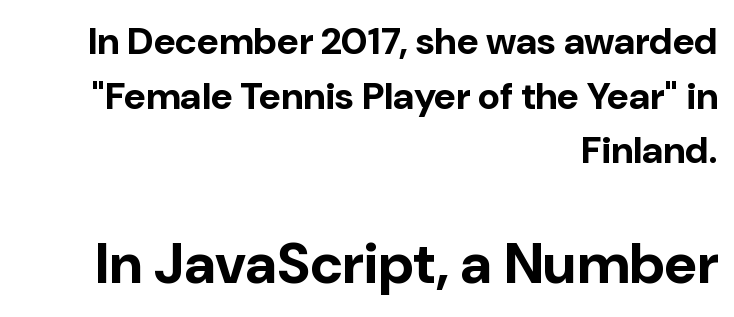
Tracking here is standard; glyphs follow each other at the usual distance. Bold? Absolutely — the strokes are thick and heavy. Nobody drew a line under any word here. The typesetter chose a ragged-left arrangement here.
